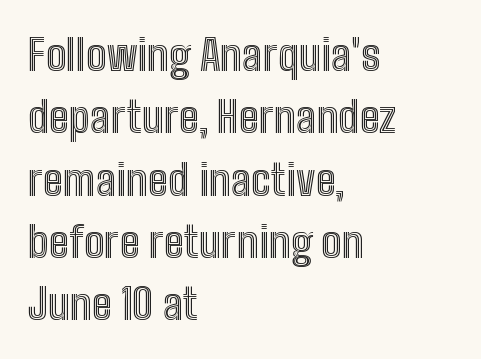
The image shows 43 px condensed type, upright; set left-aligned, normal line spacing (1.45x), normal letter spacing, not underlined; a medium x-height.
